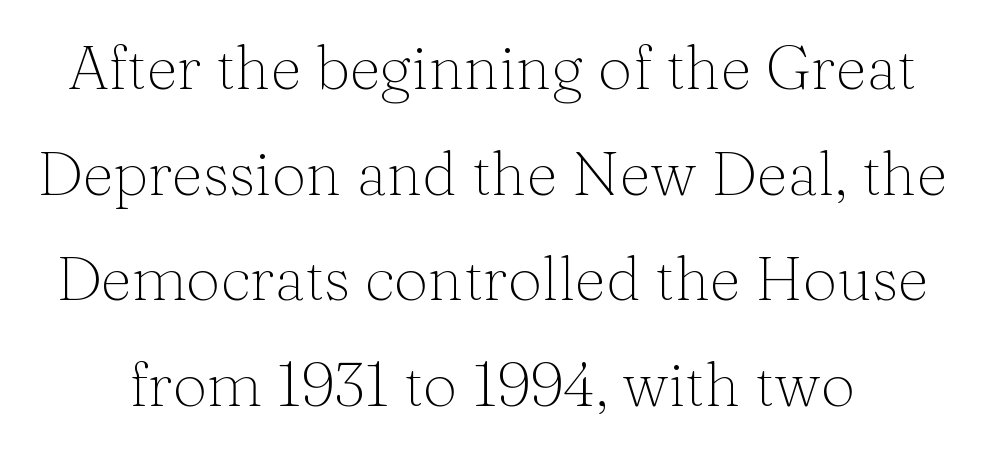
The image shows 61 px light serif type, upright; set line spacing 1.73x, normal letter spacing, not underlined; medium stroke contrast and a medium x-height.
